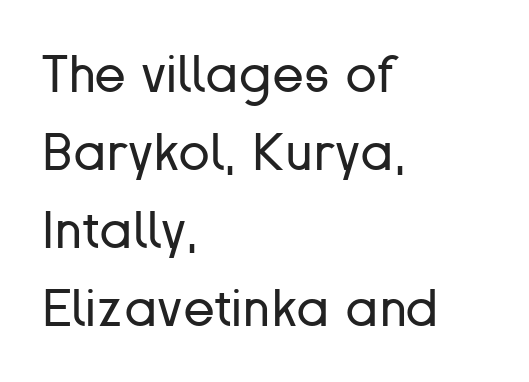
{"serif": "no", "italic": "no", "bold": "no", "weight": "regular", "width": "normal", "stroke_contrast": "low", "x_height": "medium", "monospaced": "no", "underline": "no", "align": "left", "line_spacing": "normal", "line_spacing_ratio": 1.5, "letter_spacing": "normal", "letter_spacing_em": 0.0, "glyph_px": 52}
